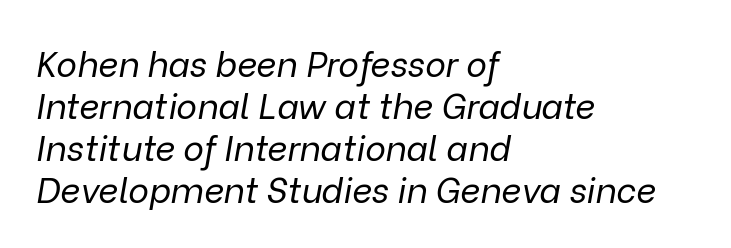
{"italic": "yes", "lean": "right", "slant_degrees": 9, "bold": "no", "weight": "regular", "width": "normal", "stroke_contrast": "low", "x_height": "medium", "monospaced": "no", "underline": "no", "align": "left", "line_spacing_ratio": 1.2, "letter_spacing": "normal", "letter_spacing_em": 0.0, "glyph_px": 35}
